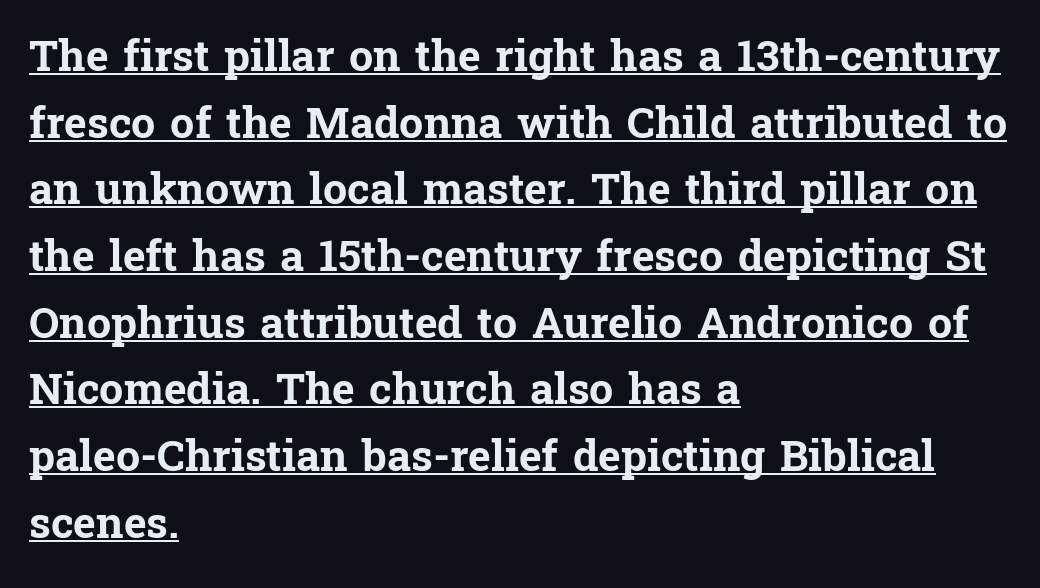
The image shows 43 px bold serif type, upright; set left-aligned, normal line spacing (1.55x), normal letter spacing, underlined; low stroke contrast and a medium x-height.
